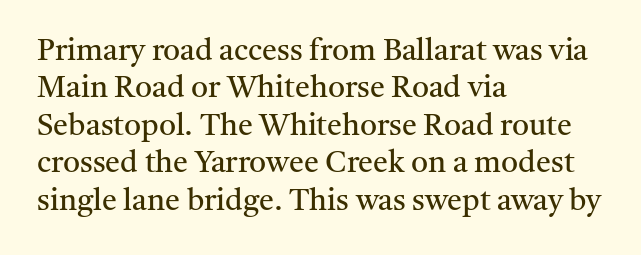
Q: Is the text bold? A: No.
Q: Is the text italic (slanted)? A: No, it is upright.
Q: Is the typeface a serif or a sans-serif typeface? A: Serif.
Q: Is the text underlined? A: No.
Q: How is the paragraph aligned? A: Left-aligned.
Q: Is the spacing between letters normal or unusually wide? A: Normal.
Q: Is the spacing between lines tight, normal or loose? A: Normal.
Q: Width (condensed, normal, or wide)? A: Normal.
Q: Stroke contrast? A: Medium.
Q: x-height? A: Medium.
Q: Monospaced? A: No.
